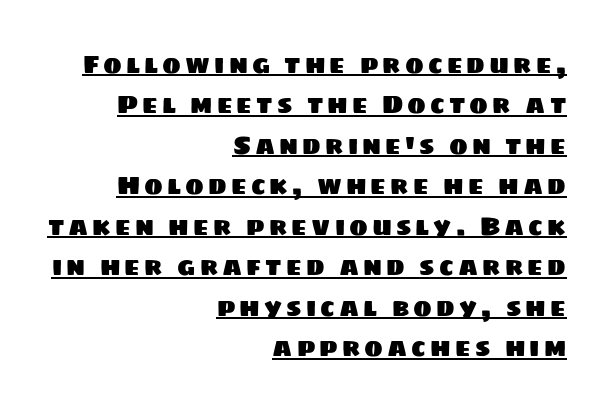
Q: Is the text underlined? A: Yes.
Q: How is the paragraph aligned? A: Right-aligned.
Q: Is the spacing between lines tight, normal or loose? A: Normal.
